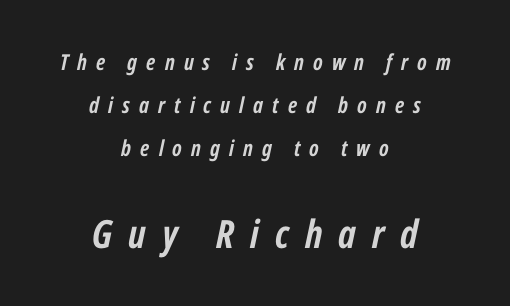
{"italic": "yes", "lean": "right", "slant_degrees": 12, "bold": "yes", "weight": "semibold", "width": "condensed", "stroke_contrast": "low", "x_height": "medium", "monospaced": "no", "underline": "no", "align": "center", "line_spacing": "loose", "line_spacing_ratio": 1.95, "letter_spacing": "wide", "letter_spacing_em": 0.41, "larger_block": "second", "size_ratio": 1.77, "glyph_px": 39}
